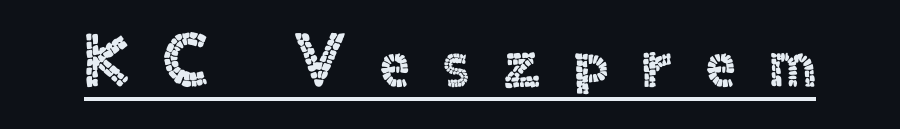
These lines were composed using upright roman letters. Display-style spreading of the glyphs; the letterfit is very open. Caption: lettering with a line underneath. Each letter's strokes conclude bluntly, with no projecting serifs.
